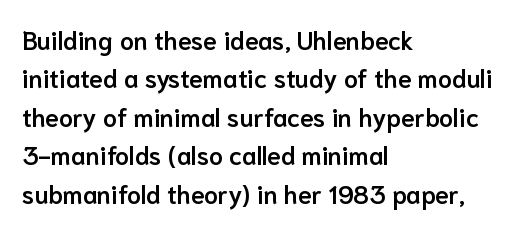
Q: Is the text bold? A: Semi-bold.
Q: Is the text italic (slanted)? A: No, it is upright.
Q: Is the text underlined? A: No.
Q: How is the paragraph aligned? A: Left-aligned.
Q: Is the spacing between letters normal or unusually wide? A: Normal.
Q: Is the spacing between lines tight, normal or loose? A: Normal.
